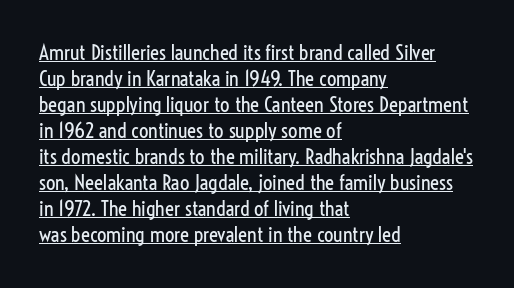
Q: Is the text bold? A: No.
Q: Is the text italic (slanted)? A: No, it is upright.
Q: Is the text underlined? A: Yes.
Q: How is the paragraph aligned? A: Left-aligned.
Q: Is the spacing between letters normal or unusually wide? A: Normal.
